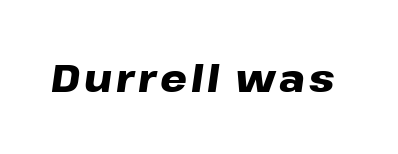
Q: Is the text bold? A: Yes.
Q: Is the text italic (slanted)? A: Yes, it leans right by about 8 degrees.
Q: Is the text underlined? A: No.
Q: Width (condensed, normal, or wide)? A: Wide.
Q: Stroke contrast? A: Low.
Q: x-height? A: Medium.
Q: Monospaced? A: No.
